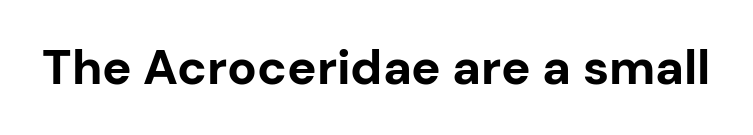
The image shows 49 px bold sans-serif type, upright; set normal letter spacing, not underlined; low stroke contrast and a medium x-height.
